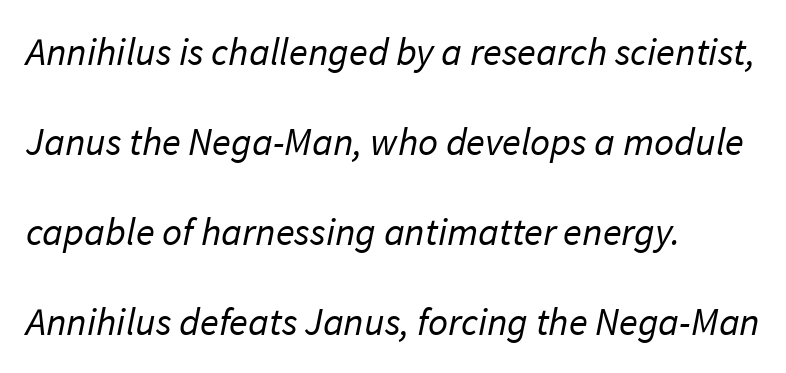
{"serif": "no", "bold": "no", "weight": "regular", "width": "normal", "stroke_contrast": "low", "x_height": "medium", "monospaced": "no", "underline": "no", "align": "left", "line_spacing": "loose", "line_spacing_ratio": 2.31, "letter_spacing": "normal", "letter_spacing_em": 0.0, "glyph_px": 39}
